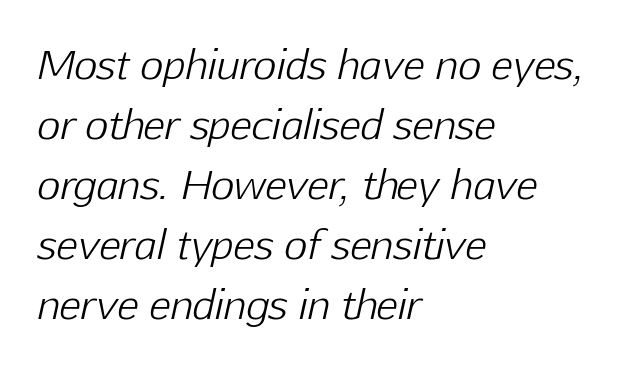
The image shows 40 px light type, italic (leaning right); set left-aligned, normal line spacing (1.5x), normal letter spacing, not underlined; low stroke contrast and a medium x-height.
